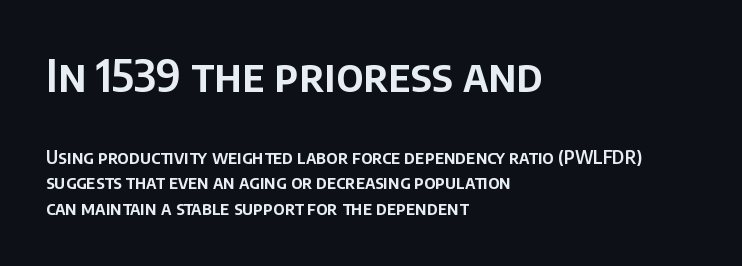
{"serif": "no", "italic": "no", "width": "normal", "stroke_contrast": "low", "x_height": "large", "monospaced": "no", "underline": "no", "align": "left", "line_spacing": "normal", "line_spacing_ratio": 1.44, "letter_spacing": "normal", "letter_spacing_em": 0.0, "larger_block": "first", "size_ratio": 2.44, "glyph_px": 44}
